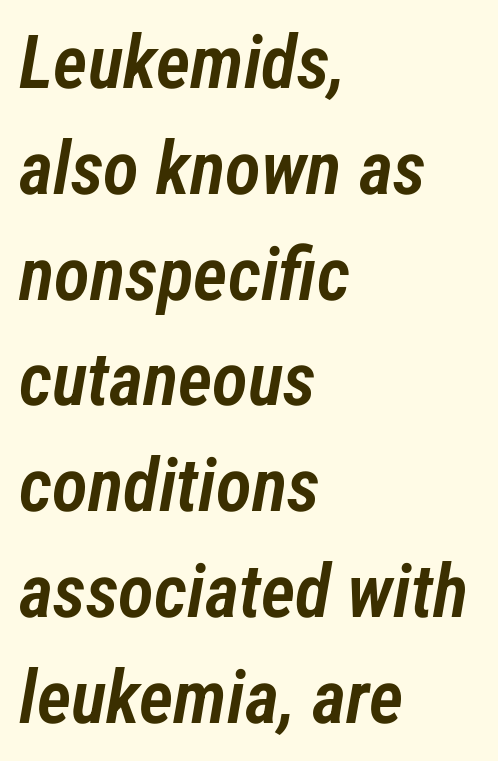
Q: Is the text bold? A: Semi-bold.
Q: Is the text italic (slanted)? A: Yes, it leans right by about 12 degrees.
Q: Is the text underlined? A: No.
Q: How is the paragraph aligned? A: Left-aligned.
Q: Is the spacing between letters normal or unusually wide? A: Normal.
Q: Is the spacing between lines tight, normal or loose? A: Normal.
Q: Width (condensed, normal, or wide)? A: Condensed.
Q: Stroke contrast? A: Low.
Q: x-height? A: Medium.
Q: Monospaced? A: No.
